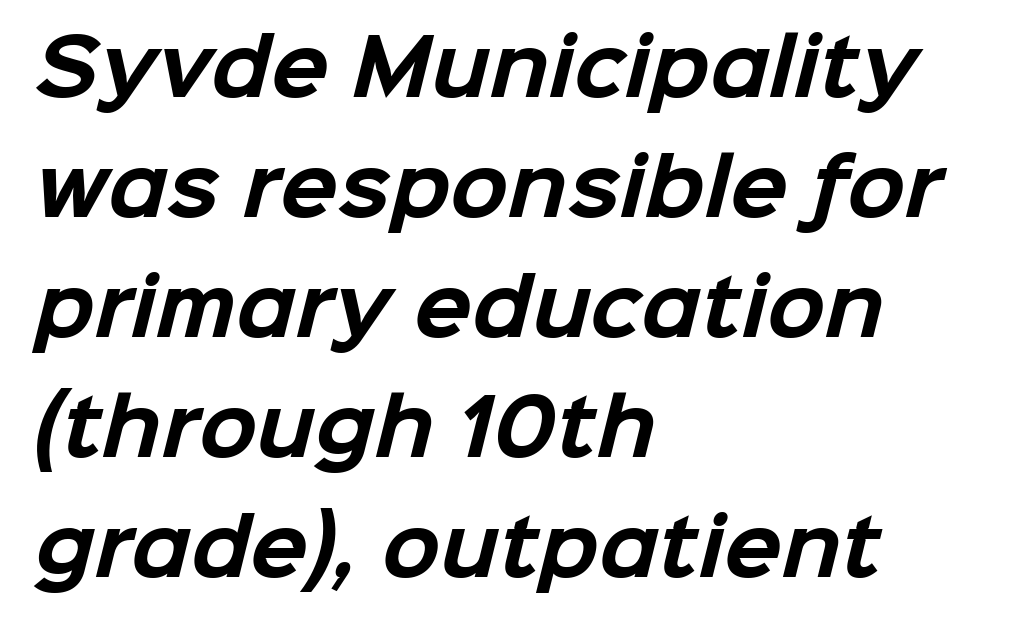
Q: Is the text bold? A: Yes.
Q: Is the typeface a serif or a sans-serif typeface? A: Sans-serif.
Q: Is the text underlined? A: No.
Q: How is the paragraph aligned? A: Left-aligned.
Q: Is the spacing between letters normal or unusually wide? A: Normal.
Q: Is the spacing between lines tight, normal or loose? A: Normal.
Q: Width (condensed, normal, or wide)? A: Normal.
Q: Stroke contrast? A: Low.
Q: x-height? A: Medium.
Q: Monospaced? A: No.
